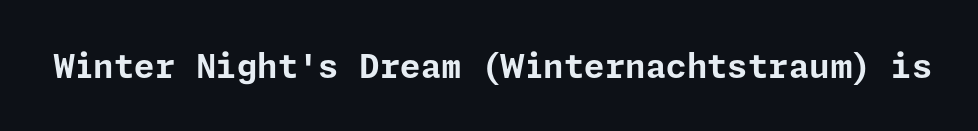
Quick note: underline off. The glyphs have the mass of a bold cut. You could call the tracking neutral — neither tight nor loose. The characters display no serif detailing; their extremities are plain. Quick note: not italic, upright.
